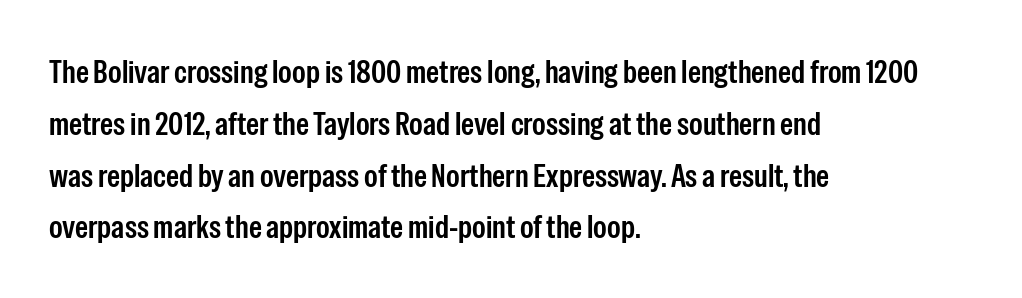
{"serif": "no", "italic": "no", "bold": "semi", "weight": "semibold", "width": "condensed", "stroke_contrast": "low", "x_height": "medium", "monospaced": "no", "underline": "no", "align": "left", "line_spacing": "normal", "line_spacing_ratio": 1.57, "letter_spacing": "normal", "letter_spacing_em": 0.0, "glyph_px": 33}
